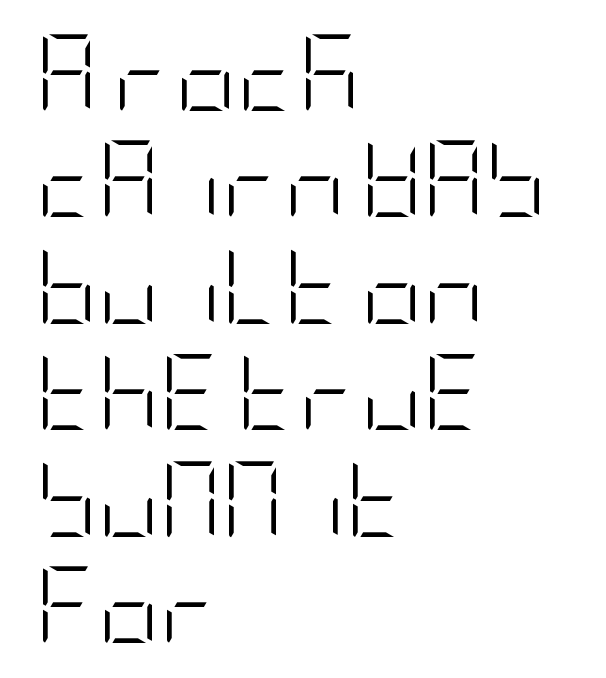
Q: Is the text bold? A: No.
Q: Is the text italic (slanted)? A: No, it is upright.
Q: Is the typeface a serif or a sans-serif typeface? A: Sans-serif.
Q: Is the text underlined? A: No.
Q: How is the paragraph aligned? A: Left-aligned.
Q: Is the spacing between letters normal or unusually wide? A: Normal.
Q: Is the spacing between lines tight, normal or loose? A: Normal.
Q: Width (condensed, normal, or wide)? A: Condensed.
Q: Stroke contrast? A: Low.
Q: x-height? A: Large.
